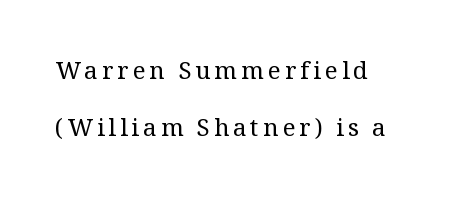
A clean baseline with only descenders dipping below it. Weight class: somewhere from thin through regular. A typesetter would mark this as roman, not italic. Students, observe: this is what heavily led, spacious text looks like. These lines stack with their left ends in a neat column.
